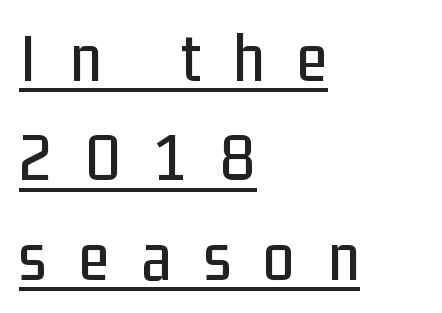
{"serif": "no", "italic": "no", "width": "condensed", "stroke_contrast": "low", "x_height": "medium", "monospaced": "no", "underline": "yes", "align": "left", "line_spacing": "normal", "line_spacing_ratio": 1.42, "letter_spacing": "wide", "letter_spacing_em": 0.47, "glyph_px": 70}
